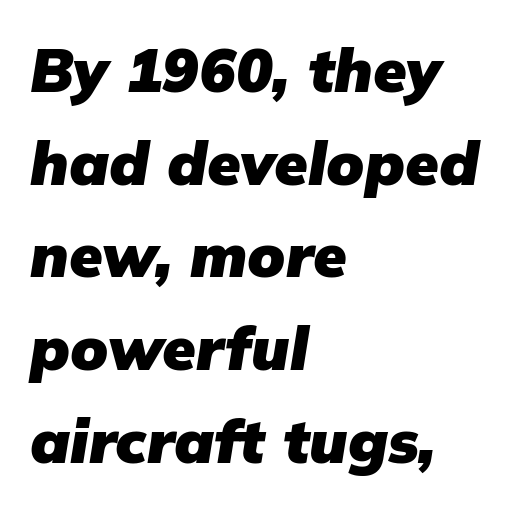
{"italic": "yes", "lean": "right", "slant_degrees": 9, "bold": "yes", "weight": "heavy", "width": "normal", "stroke_contrast": "low", "x_height": "medium", "monospaced": "no", "underline": "no", "align": "left", "line_spacing": "normal", "line_spacing_ratio": 1.52, "letter_spacing": "normal", "letter_spacing_em": 0.0, "glyph_px": 61}
